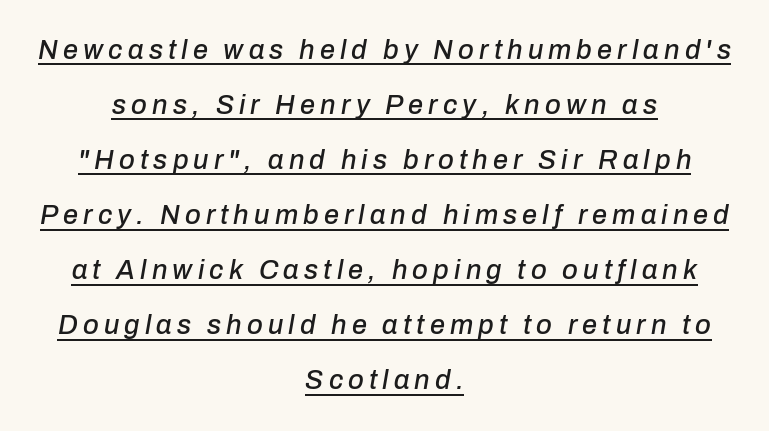
The image shows 27 px text type, italic (leaning right); set centered, loose line spacing (2.04x), underlined.
